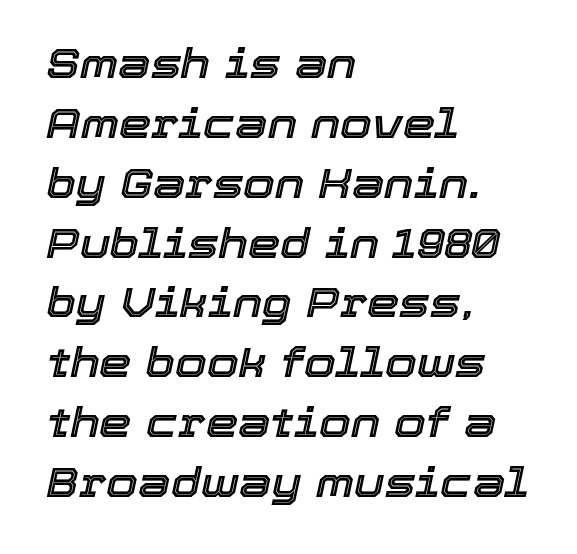
The image shows 41 px text type, italic (leaning right); set left-aligned, normal line spacing (1.46x), normal letter spacing, not underlined; a medium x-height.
